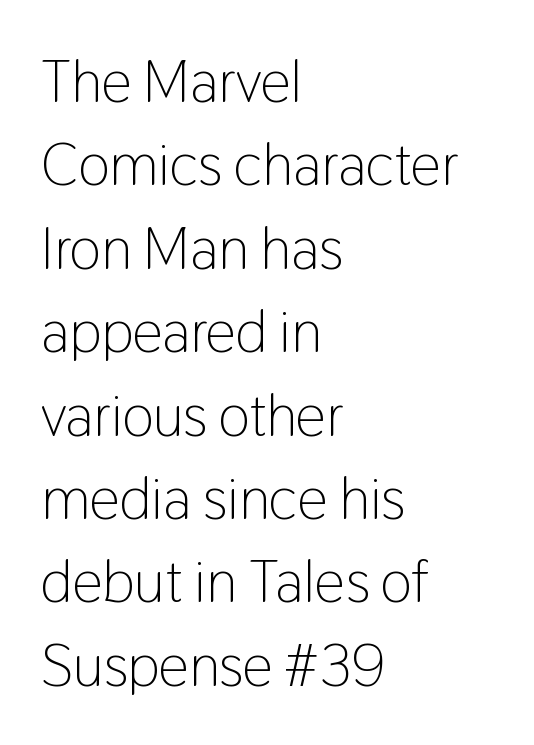
{"serif": "no", "italic": "no", "bold": "no", "weight": "light", "width": "condensed", "stroke_contrast": "low", "x_height": "medium", "monospaced": "no", "underline": "no", "align": "left", "line_spacing": "normal", "line_spacing_ratio": 1.39, "letter_spacing": "normal", "letter_spacing_em": 0.0, "glyph_px": 60}
